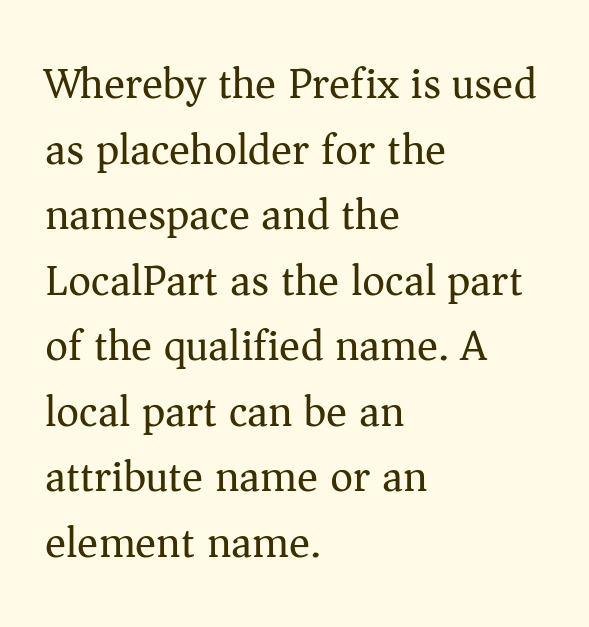
{"serif": "yes", "italic": "no", "bold": "no", "weight": "regular", "width": "normal", "stroke_contrast": "medium", "x_height": "medium", "monospaced": "no", "underline": "no", "align": "left", "line_spacing": "normal", "line_spacing_ratio": 1.49, "letter_spacing": "normal", "letter_spacing_em": 0.0, "glyph_px": 44}
